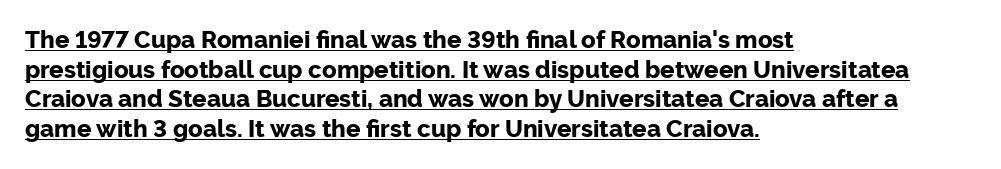
{"italic": "no", "bold": "yes", "underline": "yes", "align": "left", "line_spacing_ratio": 1.23, "letter_spacing": "normal", "letter_spacing_em": 0.0, "glyph_px": 24}
